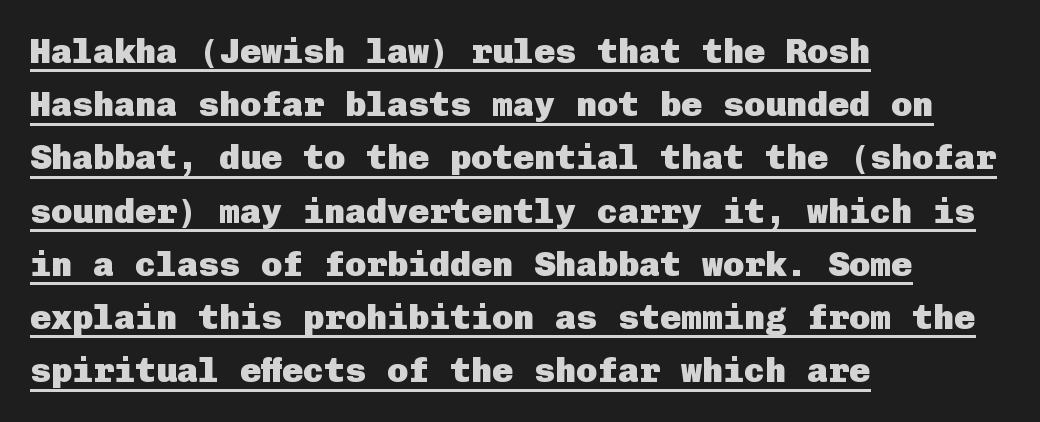
Is there an underline? Yes — a line sits under the letters. Ordinary non-slanted type is in use. This rendering uses left alignment, leaving the right contour irregular. I'd call this a sans setting — the letters go barefoot.
